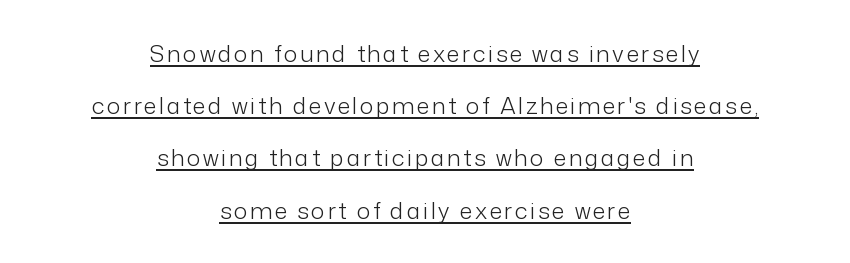
Each line is balanced around a shared central axis. Somebody hit Ctrl+U on this one — the words are underlined. Heaviness? Minimal to ordinary, like unemphasized prose. This is roman type, the default non-slanted kind. Leading: increased.
